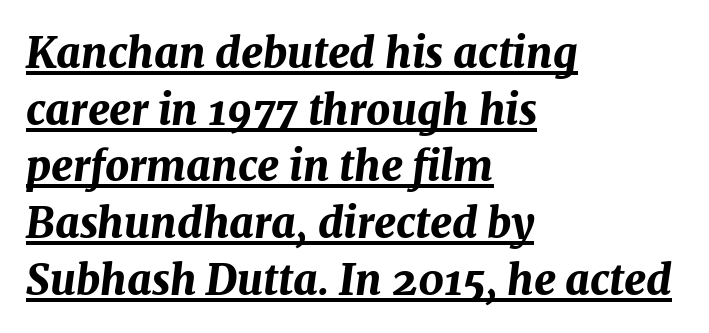
{"italic": "yes", "lean": "right", "slant_degrees": 7, "bold": "yes", "weight": "bold", "width": "normal", "stroke_contrast": "medium", "x_height": "medium", "monospaced": "no", "underline": "yes", "align": "left", "line_spacing": "normal", "line_spacing_ratio": 1.35, "letter_spacing": "normal", "letter_spacing_em": 0.0, "glyph_px": 42}
